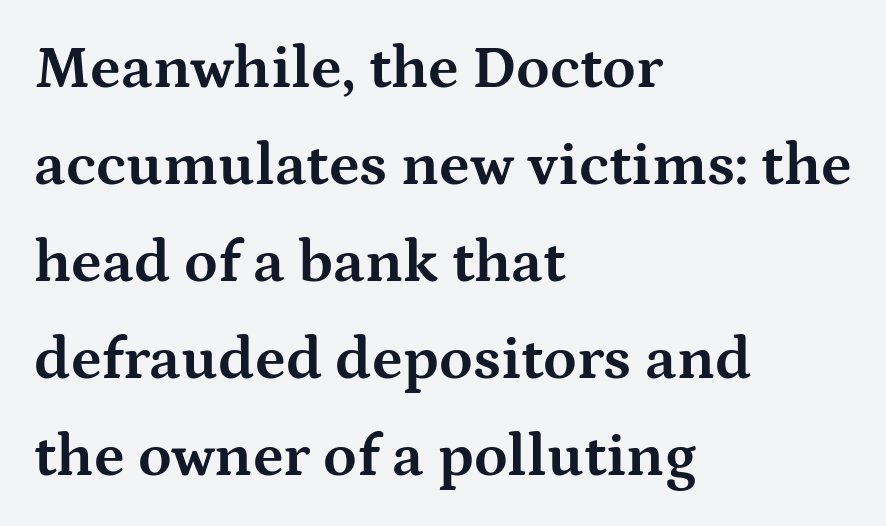
The letters stand straight up with perfectly vertical stems. Here the glyphs are tracked normally, forming tight word shapes. Line beginnings align vertically; line endings do not. The glyphs in this specimen are seriffed. Underline: absent. Here the designer chose a conventional face with non-uniform glyph widths.
